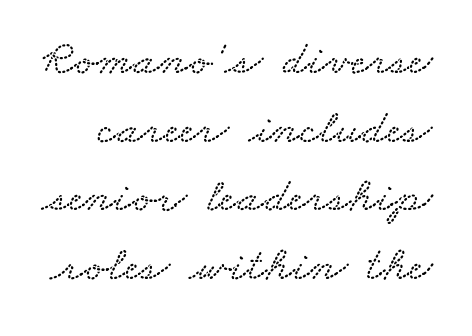
{"width": "wide", "stroke_contrast": "low", "x_height": "small", "monospaced": "no", "underline": "no", "line_spacing": "normal", "line_spacing_ratio": 1.4, "letter_spacing": "normal", "letter_spacing_em": 0.0, "glyph_px": 49}
